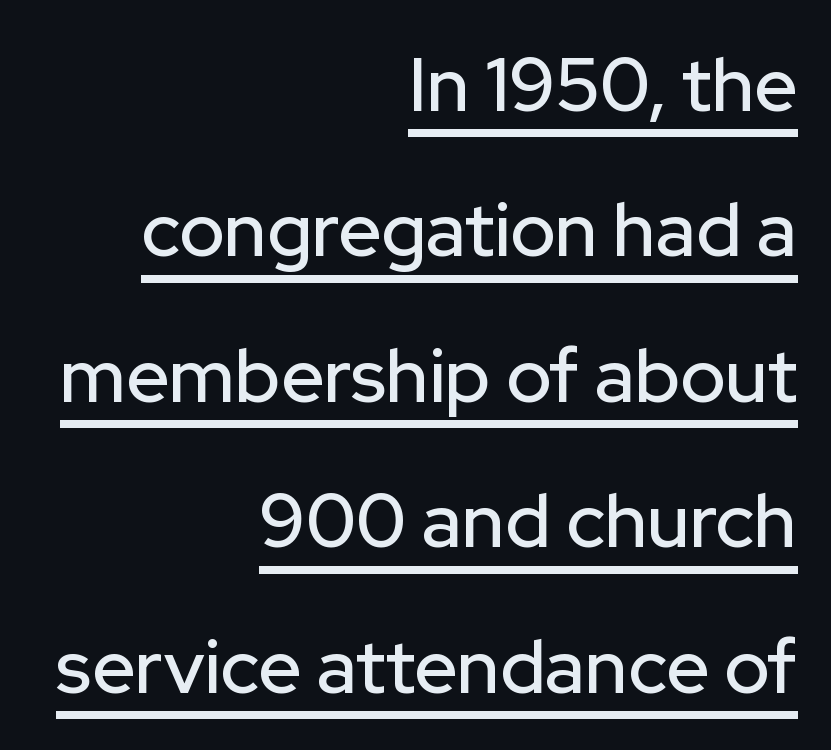
The image shows 75 px sans-serif type, upright; set right-aligned, loose line spacing (1.94x), normal letter spacing, underlined; low stroke contrast and a medium x-height.
